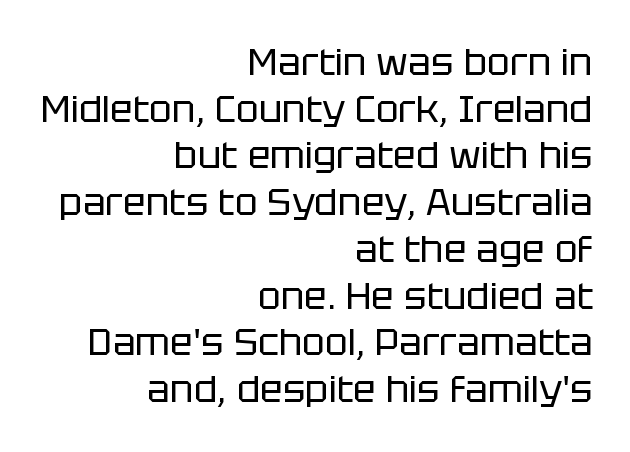
Q: Is the text bold? A: No.
Q: Is the text italic (slanted)? A: No, it is upright.
Q: Is the typeface a serif or a sans-serif typeface? A: Sans-serif.
Q: Is the text underlined? A: No.
Q: How is the paragraph aligned? A: Right-aligned.
Q: Is the spacing between letters normal or unusually wide? A: Normal.
Q: Width (condensed, normal, or wide)? A: Normal.
Q: Stroke contrast? A: Low.
Q: x-height? A: Large.
Q: Monospaced? A: No.
